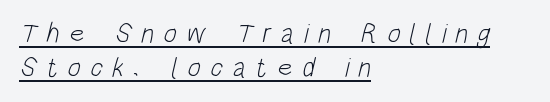
Q: Is the text bold? A: No.
Q: Is the typeface a serif or a sans-serif typeface? A: Sans-serif.
Q: Is the text underlined? A: Yes.
Q: How is the paragraph aligned? A: Left-aligned.
Q: Is the spacing between letters normal or unusually wide? A: Unusually wide.
Q: Width (condensed, normal, or wide)? A: Condensed.
Q: Stroke contrast? A: Low.
Q: x-height? A: Large.
Q: Monospaced? A: No.
